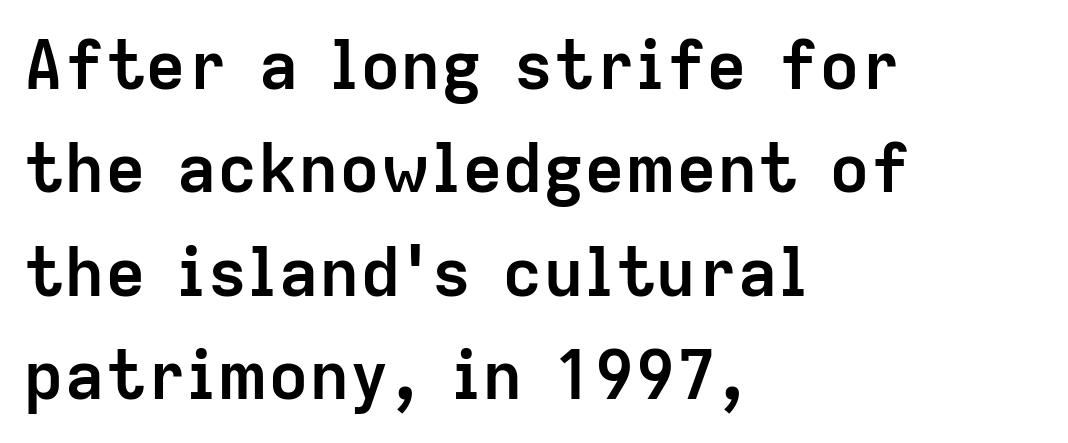
The image shows 68 px semibold sans-serif type, upright; set left-aligned, normal line spacing (1.52x), normal letter spacing, not underlined; low stroke contrast and a medium x-height.
